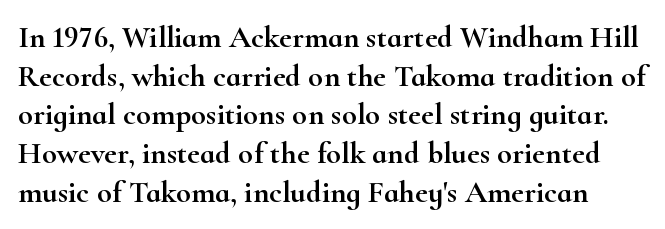
Q: Is the text italic (slanted)? A: No, it is upright.
Q: Is the typeface a serif or a sans-serif typeface? A: Serif.
Q: Is the text underlined? A: No.
Q: Is the spacing between letters normal or unusually wide? A: Normal.
Q: Is the spacing between lines tight, normal or loose? A: Normal.
Q: Width (condensed, normal, or wide)? A: Wide.
Q: Stroke contrast? A: High.
Q: x-height? A: Small.
Q: Monospaced? A: No.
